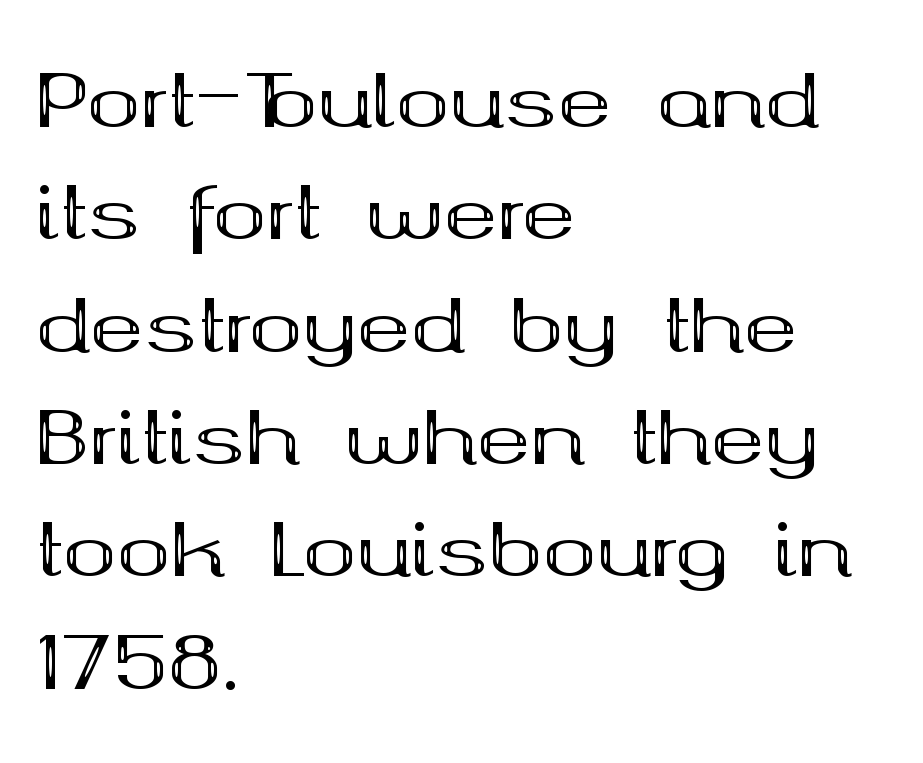
The image shows 72 px bold, wide serif type, upright; set left-aligned, normal line spacing (1.56x), normal letter spacing, not underlined; medium stroke contrast and a medium x-height.
